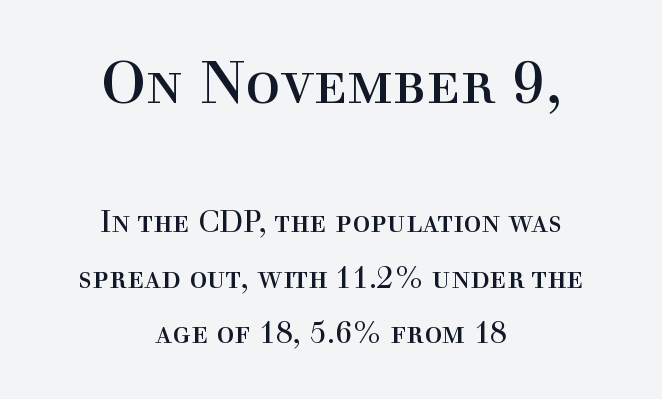
Stems and bowls with no extra thickness — not bold. Block one is the big one; block two sits smaller underneath. Only glyphs here, with clear space below each row. A typesetter would label this face a serif. Inter-character spacing is left at the font's built-in metrics.
